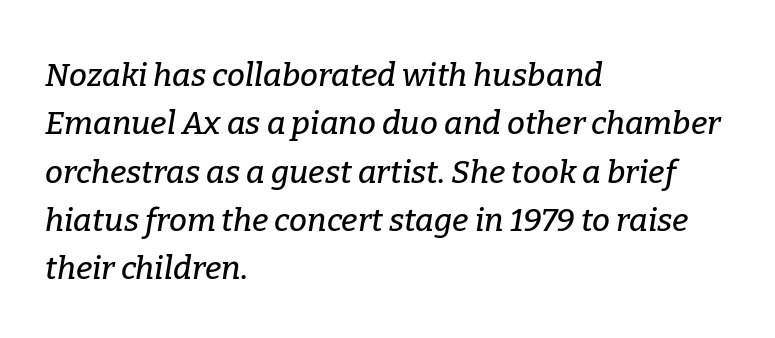
Tracking value appears to be zero — textbook default spacing. This is oblique type, the kind used for emphasis or titles. Just letters on the line, the space beneath them empty. Typographically, this falls in the serif category. The lines are quadded left. The block of text has a typical density, with ordinary space between rows.
